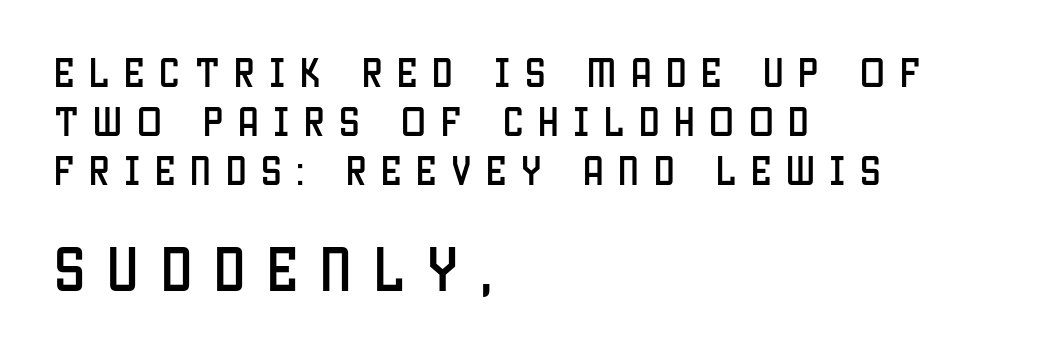
Q: Is the text italic (slanted)? A: No, it is upright.
Q: Is the typeface a serif or a sans-serif typeface? A: Sans-serif.
Q: Is the text underlined? A: No.
Q: How is the paragraph aligned? A: Left-aligned.
Q: Is the spacing between letters normal or unusually wide? A: Unusually wide.
Q: Is the spacing between lines tight, normal or loose? A: Normal.
Q: Which block of text is set in a larger size, the first (top) or the second (bottom)? A: The second (bottom) one.
Q: Width (condensed, normal, or wide)? A: Condensed.
Q: Stroke contrast? A: Low.
Q: x-height? A: Large.
Q: Monospaced? A: No.
